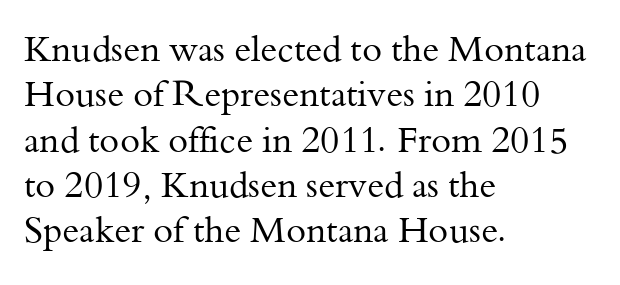
Q: Is the text bold? A: No.
Q: Is the text italic (slanted)? A: No, it is upright.
Q: Is the typeface a serif or a sans-serif typeface? A: Serif.
Q: Is the text underlined? A: No.
Q: How is the paragraph aligned? A: Left-aligned.
Q: Is the spacing between letters normal or unusually wide? A: Normal.
Q: Is the spacing between lines tight, normal or loose? A: Normal.
Q: Width (condensed, normal, or wide)? A: Normal.
Q: Stroke contrast? A: Medium.
Q: x-height? A: Small.
Q: Monospaced? A: No.
